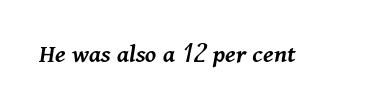
The image shows 27 px text type, italic (leaning right); set normal letter spacing, not underlined.
